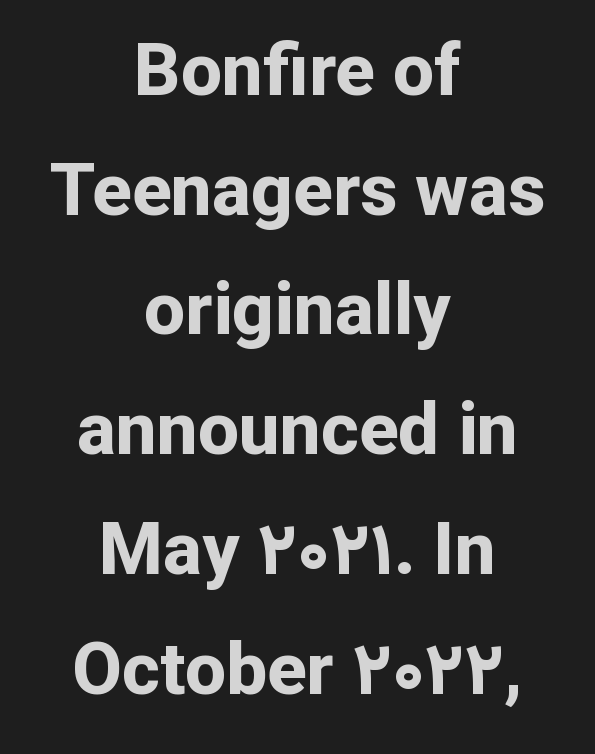
{"serif": "no", "italic": "no", "bold": "yes", "weight": "bold", "width": "normal", "stroke_contrast": "low", "x_height": "medium", "monospaced": "no", "underline": "no", "align": "center", "line_spacing": "normal", "line_spacing_ratio": 1.64, "letter_spacing": "normal", "letter_spacing_em": 0.0, "glyph_px": 73}
